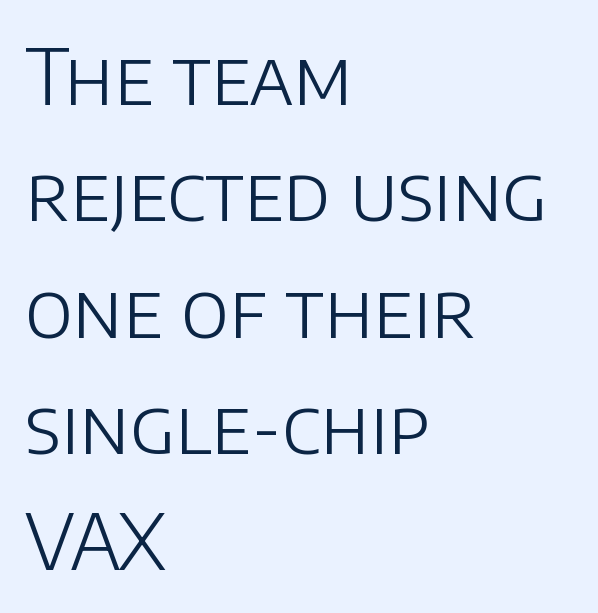
Q: Is the text bold? A: No.
Q: Is the text italic (slanted)? A: No, it is upright.
Q: Is the typeface a serif or a sans-serif typeface? A: Sans-serif.
Q: Is the text underlined? A: No.
Q: How is the paragraph aligned? A: Left-aligned.
Q: Is the spacing between letters normal or unusually wide? A: Normal.
Q: Is the spacing between lines tight, normal or loose? A: Normal.
Q: Width (condensed, normal, or wide)? A: Normal.
Q: Stroke contrast? A: Low.
Q: x-height? A: Large.
Q: Monospaced? A: No.
